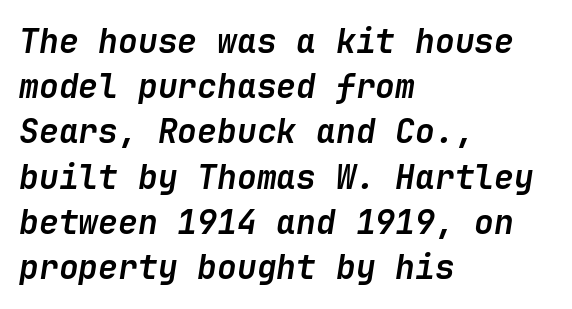
The image shows 33 px semibold type, italic (leaning right); set left-aligned, normal line spacing (1.37x), normal letter spacing, not underlined; low stroke contrast and a medium x-height.
